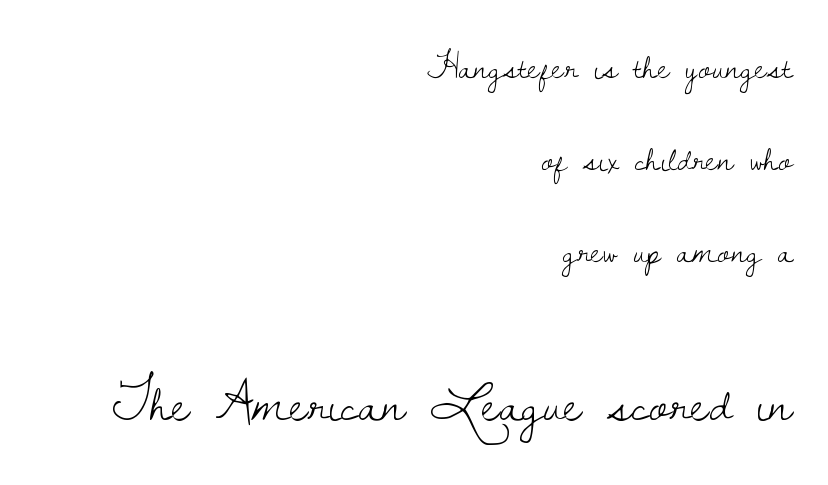
Q: Is the text bold? A: No.
Q: Is the text italic (slanted)? A: Yes.
Q: Is the typeface a serif or a sans-serif typeface? A: Serif.
Q: Is the text underlined? A: No.
Q: How is the paragraph aligned? A: Right-aligned.
Q: Is the spacing between letters normal or unusually wide? A: Normal.
Q: Is the spacing between lines tight, normal or loose? A: Loose.
Q: Which block of text is set in a larger size, the first (top) or the second (bottom)? A: The second (bottom) one.
Q: Width (condensed, normal, or wide)? A: Normal.
Q: Stroke contrast? A: Low.
Q: x-height? A: Small.
Q: Monospaced? A: No.
